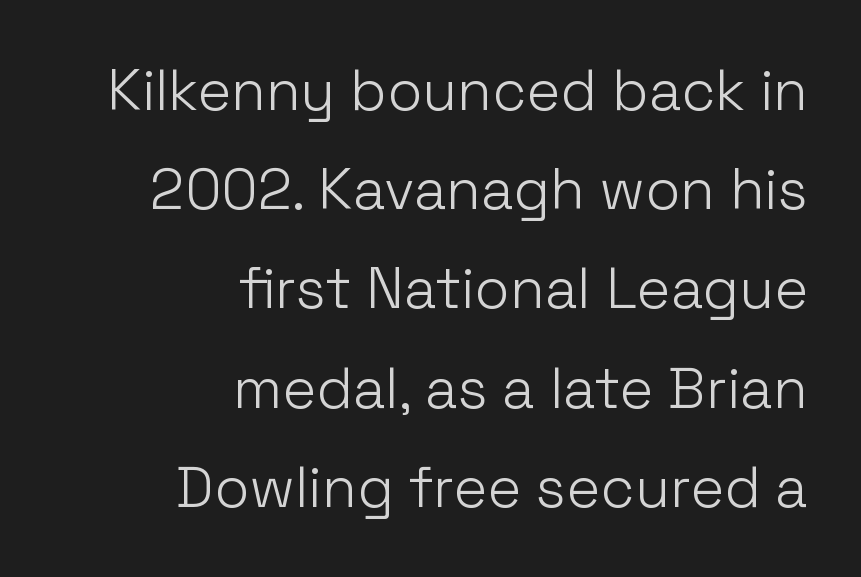
{"serif": "no", "italic": "no", "bold": "no", "weight": "light", "width": "normal", "stroke_contrast": "low", "x_height": "medium", "monospaced": "no", "underline": "no", "align": "right", "line_spacing_ratio": 1.74, "letter_spacing": "normal", "letter_spacing_em": 0.0, "glyph_px": 57}
